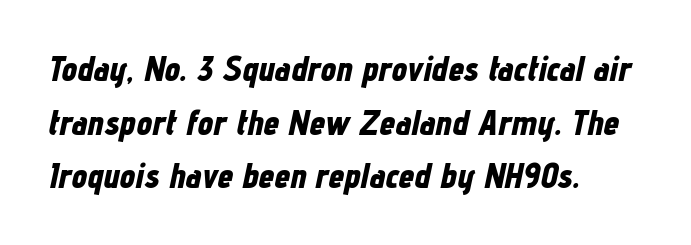
{"italic": "yes", "lean": "right", "slant_degrees": 12, "bold": "yes", "weight": "bold", "width": "condensed", "stroke_contrast": "low", "x_height": "medium", "monospaced": "no", "underline": "no", "align": "left", "line_spacing": "normal", "line_spacing_ratio": 1.53, "letter_spacing": "normal", "letter_spacing_em": 0.0, "glyph_px": 35}
